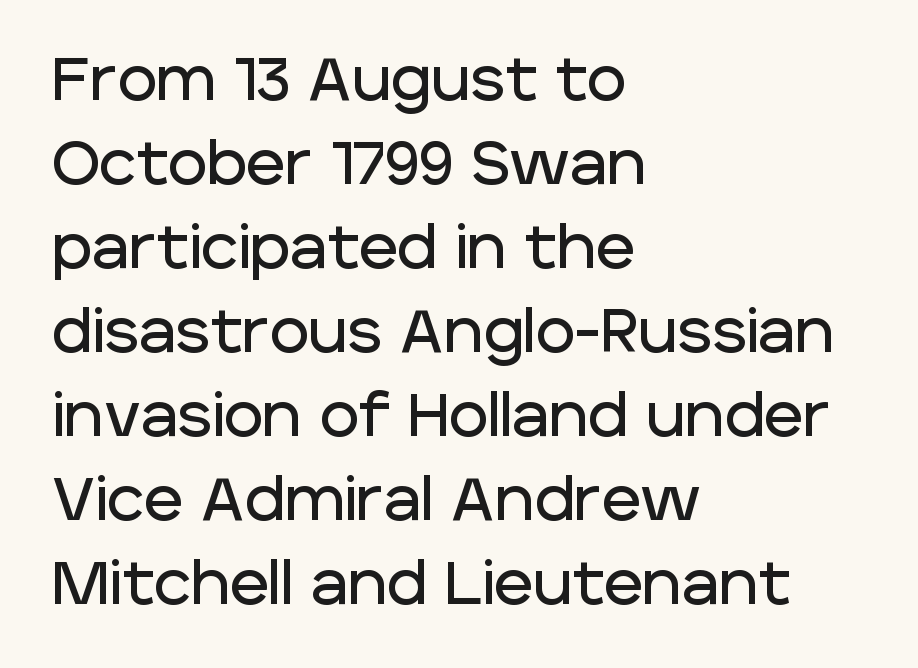
Proportional: the letters do not fall into vertical columns. This rendering employs a face without finishing strokes, i.e., a sans-serif. The baseline area is clear. Posture: straight, roman, zero tilt.
